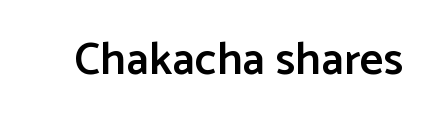
Q: Is the text bold? A: Semi-bold.
Q: Is the text italic (slanted)? A: No, it is upright.
Q: Is the typeface a serif or a sans-serif typeface? A: Sans-serif.
Q: Is the text underlined? A: No.
Q: Is the spacing between letters normal or unusually wide? A: Normal.
Q: Width (condensed, normal, or wide)? A: Normal.
Q: Stroke contrast? A: Low.
Q: x-height? A: Medium.
Q: Monospaced? A: No.
